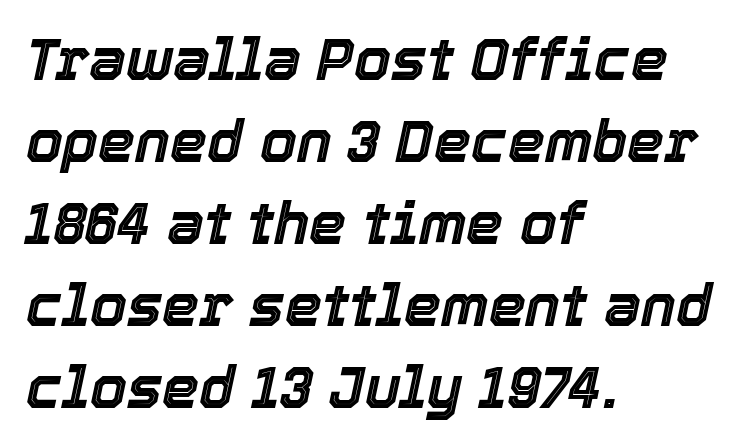
Bare-footed words on every line. Leading: standard. Spacing verdict: proportional, widths tailored to each character. The lettering tilts uniformly, giving the passage an italic look. The rag falls on the right side of this text block. Between one letter and the next there's only the usual sliver of space.
